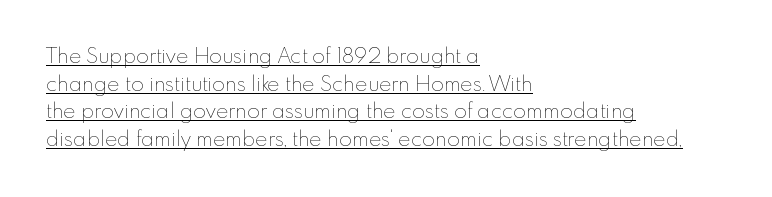
The image shows 21 px text type, upright; set left-aligned, normal line spacing (1.31x), normal letter spacing, underlined.
